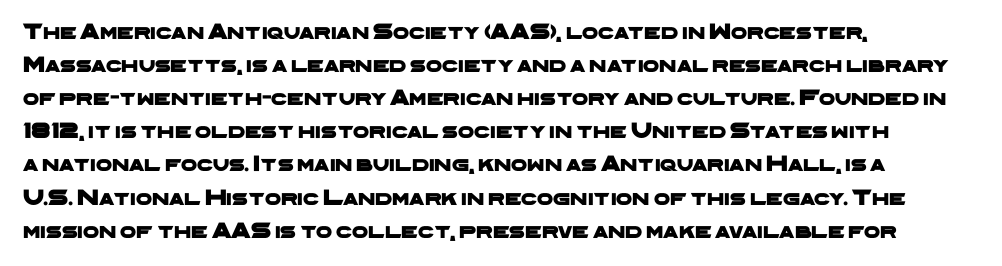
The image shows 23 px text type; set left-aligned, normal line spacing (1.44x), normal letter spacing, not underlined.
